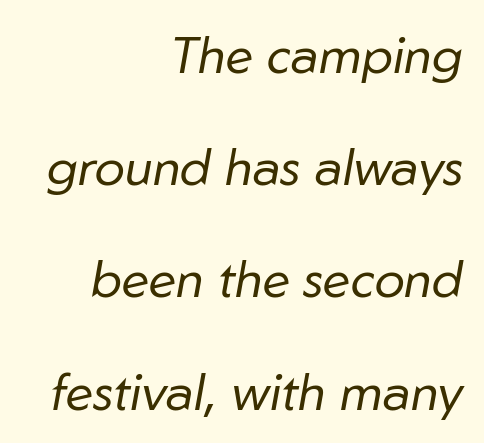
{"italic": "yes", "lean": "right", "slant_degrees": 10, "bold": "no", "weight": "regular", "width": "normal", "stroke_contrast": "low", "x_height": "medium", "monospaced": "no", "underline": "no", "align": "right", "line_spacing": "loose", "line_spacing_ratio": 2.2, "letter_spacing": "normal", "letter_spacing_em": 0.0, "glyph_px": 51}
